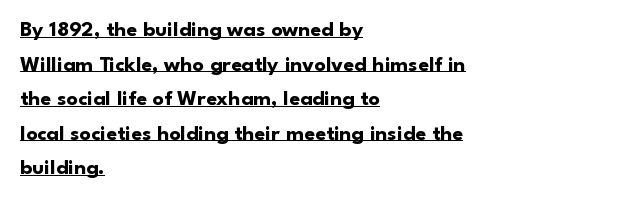
{"italic": "no", "bold": "yes", "underline": "yes", "align": "left", "line_spacing": "normal", "line_spacing_ratio": 1.57, "letter_spacing": "normal", "letter_spacing_em": 0.0, "glyph_px": 22}
